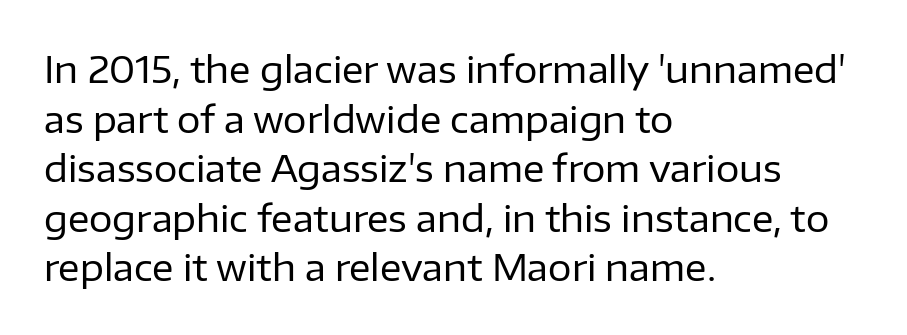
{"serif": "no", "italic": "no", "bold": "no", "weight": "regular", "width": "normal", "stroke_contrast": "low", "x_height": "medium", "monospaced": "no", "underline": "no", "align": "left", "line_spacing": "normal", "line_spacing_ratio": 1.34, "letter_spacing": "normal", "letter_spacing_em": 0.0, "glyph_px": 37}
